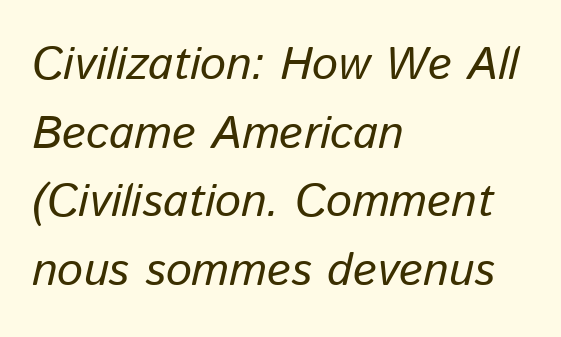
The image shows 46 px regular-weight type, italic (leaning right); set left-aligned, normal line spacing (1.49x), normal letter spacing, not underlined; low stroke contrast and a medium x-height.
